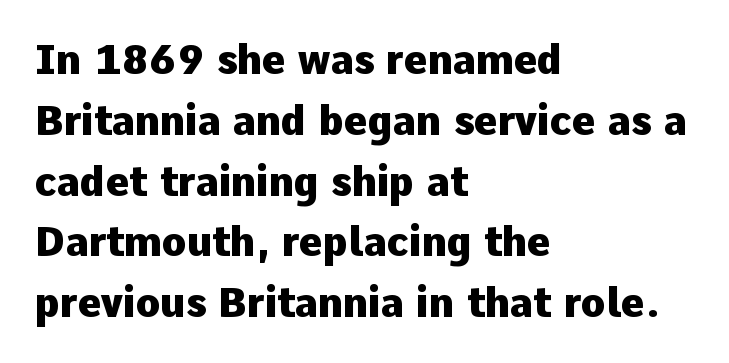
Q: Is the text bold? A: Yes.
Q: Is the text italic (slanted)? A: No, it is upright.
Q: Is the typeface a serif or a sans-serif typeface? A: Sans-serif.
Q: Is the text underlined? A: No.
Q: How is the paragraph aligned? A: Left-aligned.
Q: Is the spacing between letters normal or unusually wide? A: Normal.
Q: Is the spacing between lines tight, normal or loose? A: Normal.
Q: Width (condensed, normal, or wide)? A: Normal.
Q: Stroke contrast? A: Low.
Q: x-height? A: Medium.
Q: Monospaced? A: No.
